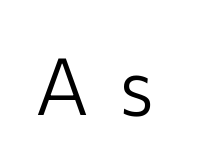
Students, note that the glyphs here are deliberately spaced far apart. Underlining? Definitely not there. Unbolded letterforms with no extra heft. Vertical strokes here are truly vertical. Look at the bottom of the vertical strokes: they stop flat, with no serifs.
